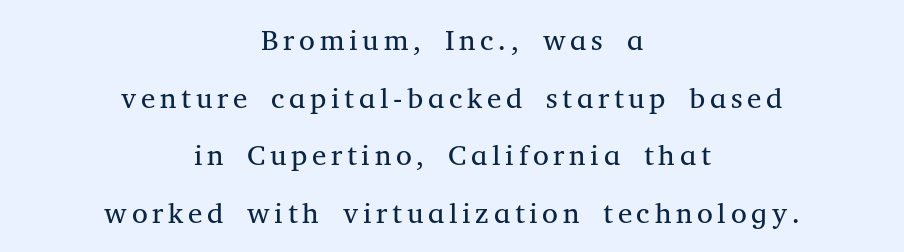
Honestly, the rows look like they've been pulled way apart. Nobody drew a line under any word here. Little horizontal feet cap the strokes, marking this as serif type. Character widths vary here, with narrow letters taking less room than wide ones. The font is comparable to plain body text, perhaps lighter. Which margin do the lines hug? Neither — every line sits in the middle.
